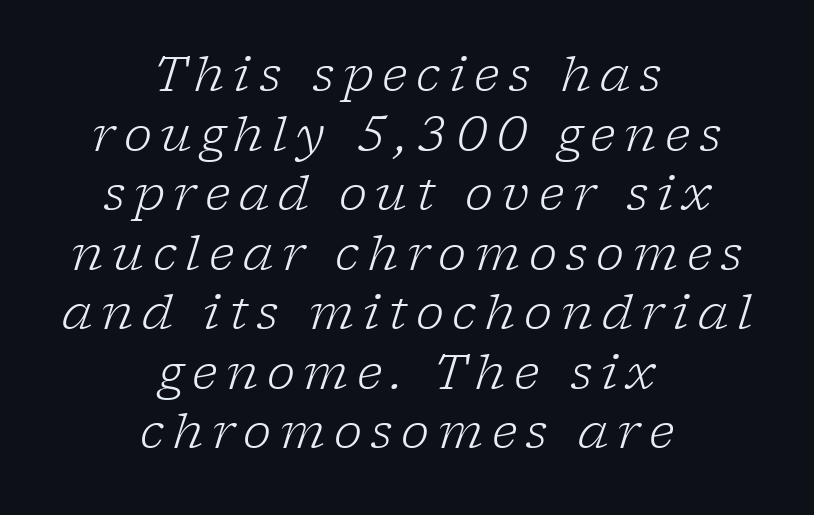
You could not count columns in this text — the font is proportionally spaced. Words float on clear page, feet unadorned. The glyphs in this specimen are seriffed. Does the copy run flush right? No — it is centered line by line. Slant detected: the letters are inclined.
